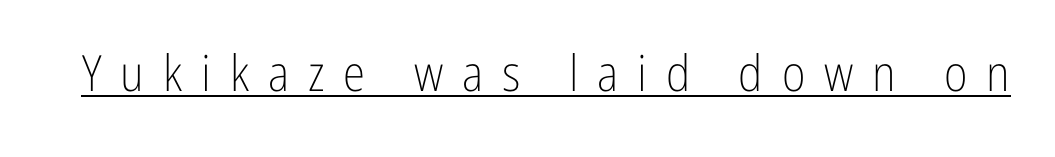
{"serif": "no", "italic": "no", "bold": "no", "weight": "light", "width": "condensed", "stroke_contrast": "low", "x_height": "medium", "monospaced": "no", "underline": "yes", "letter_spacing": "wide", "letter_spacing_em": 0.38, "glyph_px": 50}
